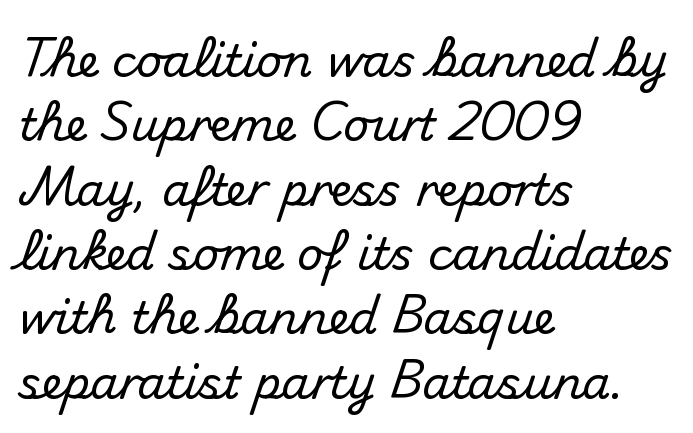
The glyphs are unaccompanied by any horizontal stroke below them. Looks like regular typesetting: each glyph gets only the width it needs. Leading matches the norm, producing a regular column. The letters carry no serifs — their stems end cleanly without finishing strokes.
